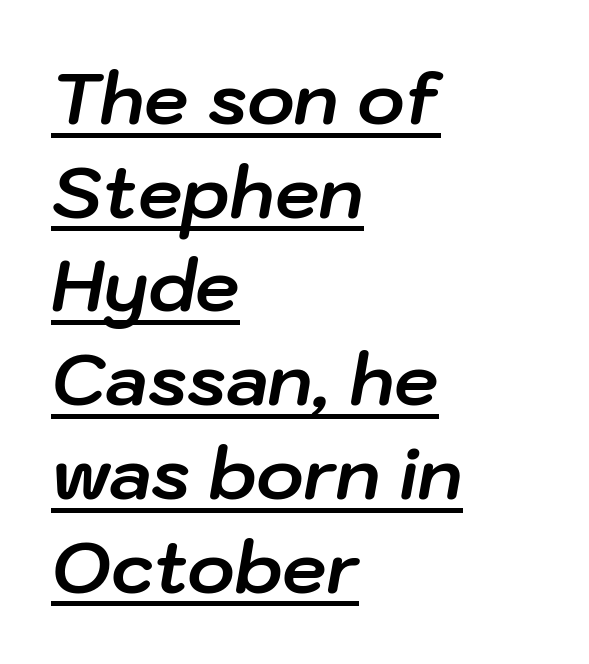
Is this a fixed-width face? No — the glyphs have proportional, varying widths. The axis of the letterforms is tilted away from vertical. Chunky letters — that's bold for sure. Alignment: flush left. The letters sit at their default tracking, neither squeezed nor spread.
